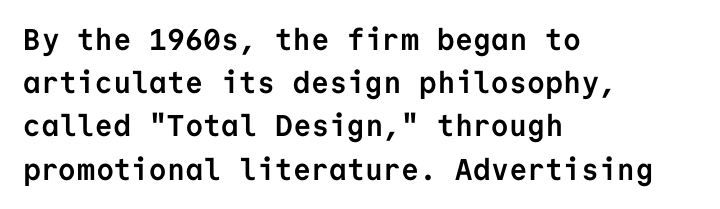
The image shows 30 px semibold sans-serif type, upright, monospaced; set left-aligned, normal line spacing (1.44x), normal letter spacing, not underlined; low stroke contrast and a medium x-height.
